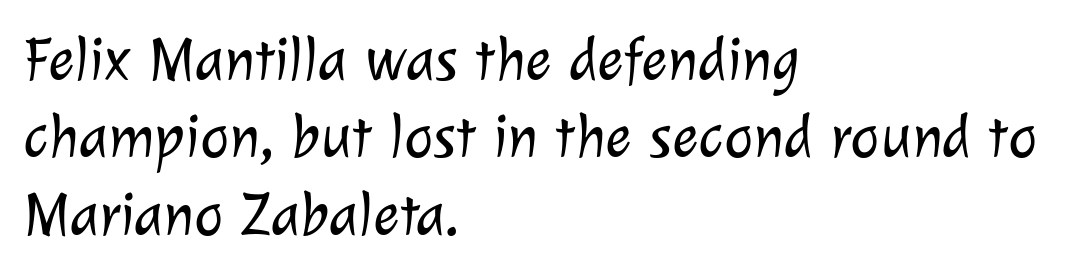
The image shows 62 px light sans-serif type; set left-aligned, normal line spacing (1.25x), normal letter spacing, not underlined; low stroke contrast and a medium x-height.
